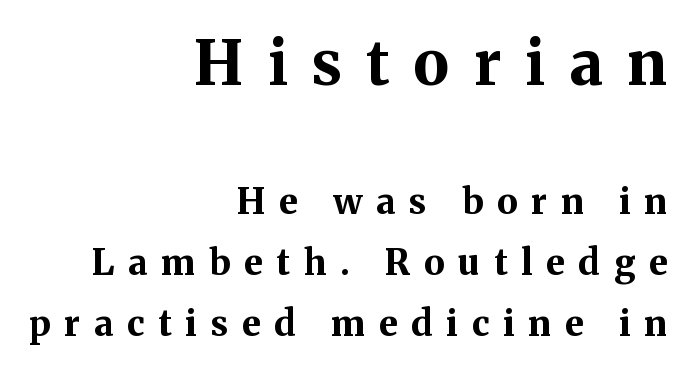
Q: Is the text bold? A: Yes.
Q: Is the text italic (slanted)? A: No, it is upright.
Q: Is the typeface a serif or a sans-serif typeface? A: Serif.
Q: Is the text underlined? A: No.
Q: How is the paragraph aligned? A: Right-aligned.
Q: Is the spacing between letters normal or unusually wide? A: Unusually wide.
Q: Which block of text is set in a larger size, the first (top) or the second (bottom)? A: The first (top) one.
Q: Width (condensed, normal, or wide)? A: Normal.
Q: Stroke contrast? A: Medium.
Q: x-height? A: Medium.
Q: Monospaced? A: No.
